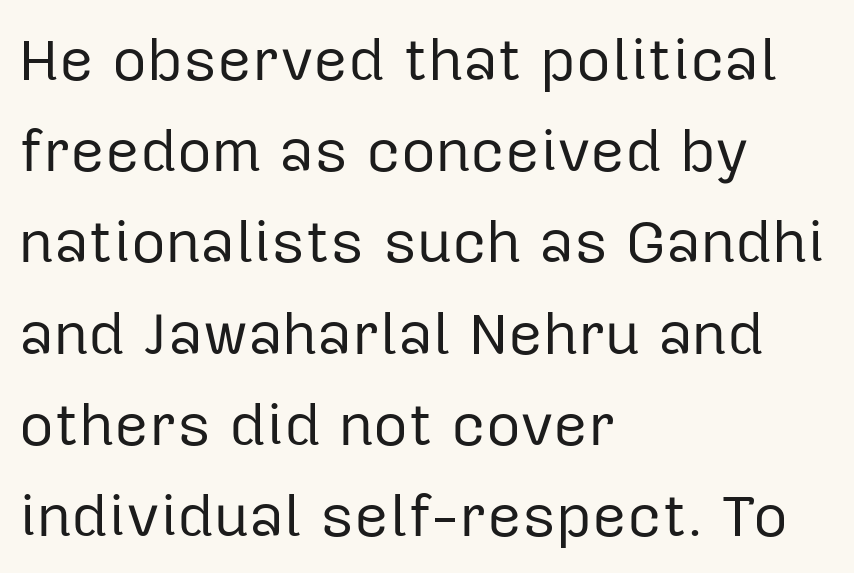
The image shows 60 px regular-weight sans-serif type, upright; set left-aligned, normal line spacing (1.52x), normal letter spacing, not underlined; low stroke contrast and a medium x-height.
